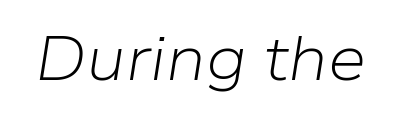
There is no visible air inserted between adjacent glyphs. Letters rest on an invisible, unmarked baseline. The passage shown is typed in a proportional face where columns would drift. The letterforms sit at book weight or below.
